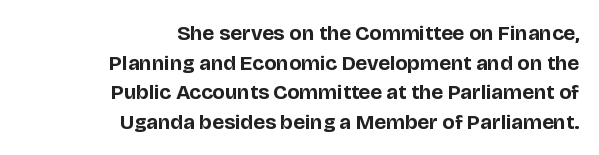
Q: Is the text bold? A: Yes.
Q: Is the text italic (slanted)? A: No, it is upright.
Q: Is the text underlined? A: No.
Q: How is the paragraph aligned? A: Right-aligned.
Q: Is the spacing between letters normal or unusually wide? A: Normal.
Q: Is the spacing between lines tight, normal or loose? A: Normal.
